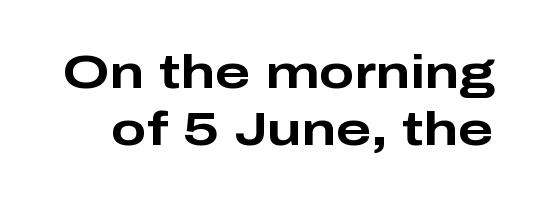
{"serif": "no", "italic": "no", "bold": "yes", "weight": "bold", "width": "wide", "stroke_contrast": "low", "x_height": "medium", "monospaced": "no", "underline": "no", "line_spacing_ratio": 1.22, "letter_spacing": "normal", "letter_spacing_em": 0.0, "glyph_px": 47}
